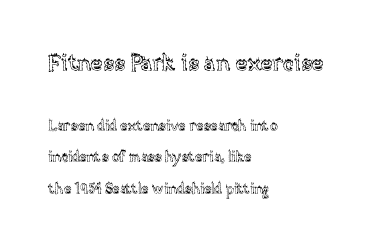
Q: Is the text italic (slanted)? A: No, it is upright.
Q: Is the text underlined? A: No.
Q: How is the paragraph aligned? A: Left-aligned.
Q: Is the spacing between letters normal or unusually wide? A: Normal.
Q: Is the spacing between lines tight, normal or loose? A: Loose.
Q: Which block of text is set in a larger size, the first (top) or the second (bottom)? A: The first (top) one.
